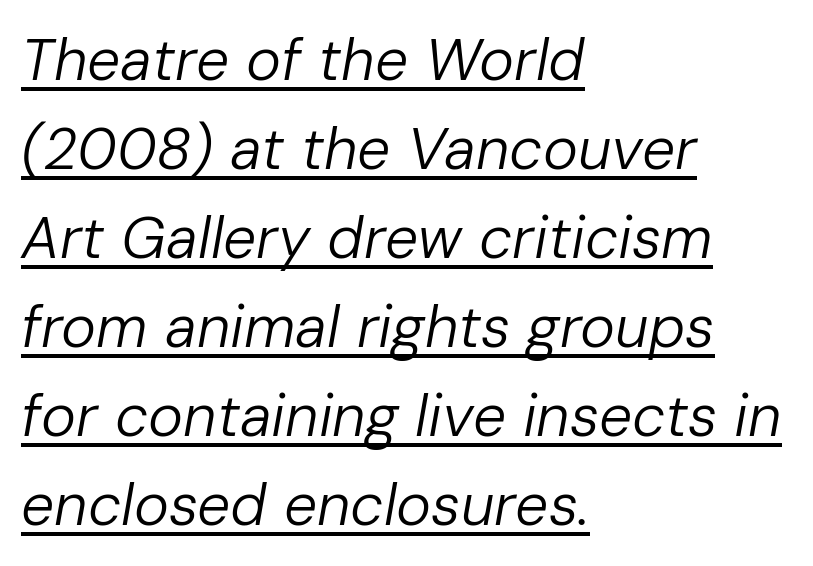
These lines stack with their left ends in a neat column. Ink coverage per letter is moderate at most. Think of a printed novel: that variable character pitch is what you see here. Evenly set lines give the paragraph a standard silhouette. The rendering applies a slant to the glyphs.
